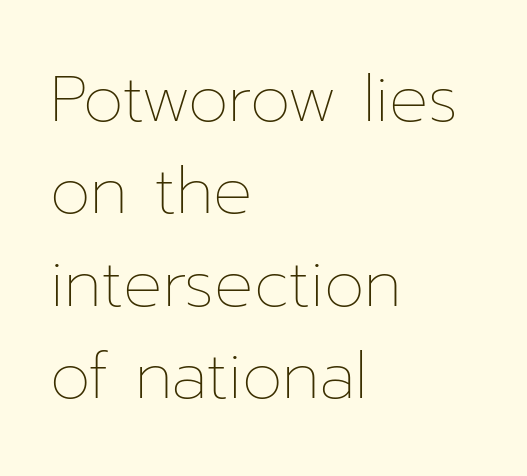
Q: Is the text bold? A: No.
Q: Is the text italic (slanted)? A: No, it is upright.
Q: Is the text underlined? A: No.
Q: How is the paragraph aligned? A: Left-aligned.
Q: Is the spacing between letters normal or unusually wide? A: Normal.
Q: Is the spacing between lines tight, normal or loose? A: Normal.
Q: Width (condensed, normal, or wide)? A: Normal.
Q: Stroke contrast? A: Low.
Q: x-height? A: Medium.
Q: Monospaced? A: No.
